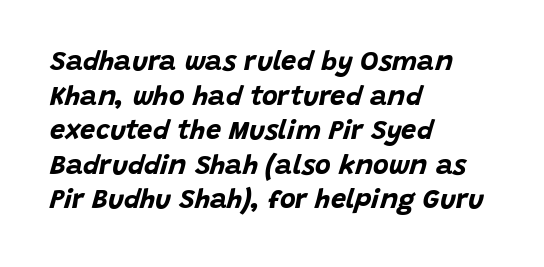
Q: Is the text bold? A: Yes.
Q: Is the text italic (slanted)? A: Yes, it leans right by about 15 degrees.
Q: Is the text underlined? A: No.
Q: How is the paragraph aligned? A: Left-aligned.
Q: Is the spacing between letters normal or unusually wide? A: Normal.
Q: Is the spacing between lines tight, normal or loose? A: Normal.
